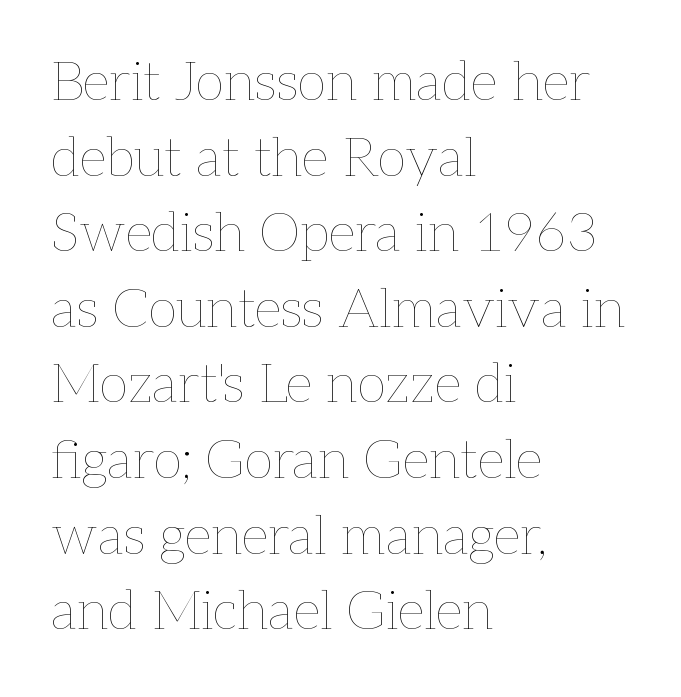
Q: Is the text bold? A: No.
Q: Is the text italic (slanted)? A: No, it is upright.
Q: Is the text underlined? A: No.
Q: How is the paragraph aligned? A: Left-aligned.
Q: Is the spacing between letters normal or unusually wide? A: Normal.
Q: Is the spacing between lines tight, normal or loose? A: Normal.
Q: Width (condensed, normal, or wide)? A: Normal.
Q: Stroke contrast? A: Low.
Q: x-height? A: Medium.
Q: Monospaced? A: No.
